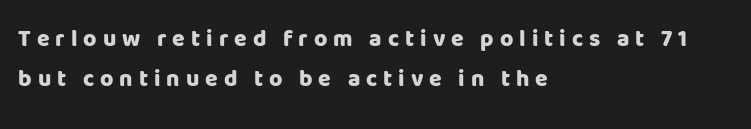
{"italic": "no", "bold": "yes", "underline": "no", "align": "left", "line_spacing_ratio": 1.75, "letter_spacing": "wide", "letter_spacing_em": 0.26, "glyph_px": 23}
